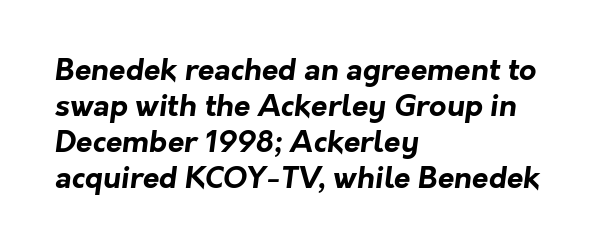
{"serif": "no", "bold": "yes", "weight": "bold", "width": "normal", "stroke_contrast": "low", "x_height": "medium", "monospaced": "no", "underline": "no", "align": "left", "line_spacing_ratio": 1.2, "letter_spacing": "normal", "letter_spacing_em": 0.0, "glyph_px": 30}
